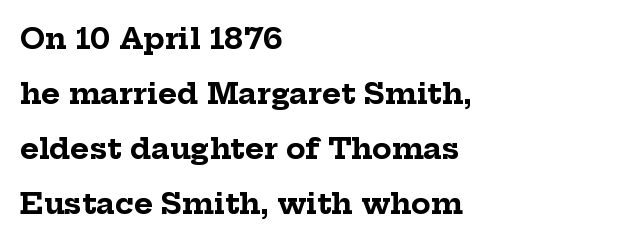
{"serif": "yes", "italic": "no", "bold": "yes", "weight": "bold", "width": "normal", "stroke_contrast": "low", "x_height": "medium", "monospaced": "no", "underline": "no", "align": "left", "line_spacing": "loose", "line_spacing_ratio": 1.9, "letter_spacing": "normal", "letter_spacing_em": 0.0, "glyph_px": 29}
